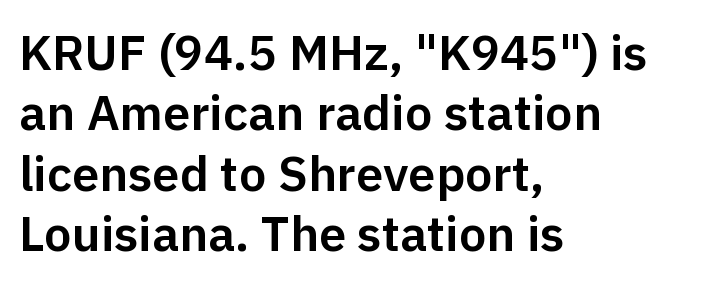
The image shows 49 px sans-serif type, upright; set left-aligned, line spacing 1.23x, normal letter spacing, not underlined; low stroke contrast and a medium x-height.
